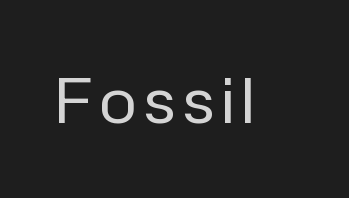
The image shows 62 px regular-weight sans-serif type, upright; set not underlined; low stroke contrast and a medium x-height.
